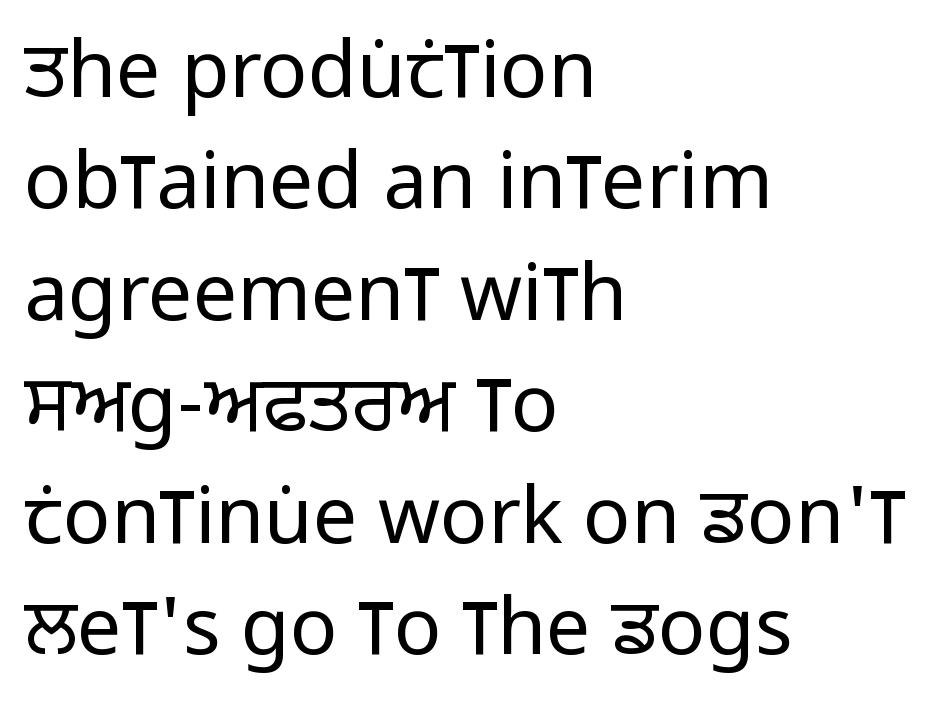
Q: Is the text bold? A: No.
Q: Is the text italic (slanted)? A: No, it is upright.
Q: Is the typeface a serif or a sans-serif typeface? A: Sans-serif.
Q: Is the text underlined? A: No.
Q: How is the paragraph aligned? A: Left-aligned.
Q: Is the spacing between letters normal or unusually wide? A: Normal.
Q: Is the spacing between lines tight, normal or loose? A: Normal.
Q: Width (condensed, normal, or wide)? A: Condensed.
Q: Stroke contrast? A: Low.
Q: x-height? A: Large.
Q: Monospaced? A: No.
